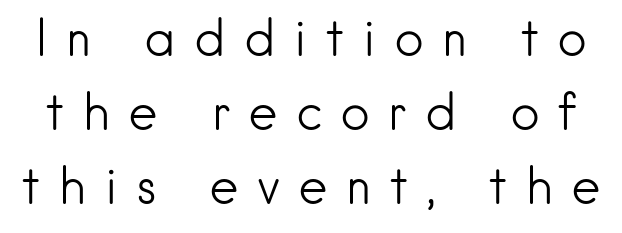
Q: Is the text bold? A: No.
Q: Is the text italic (slanted)? A: No, it is upright.
Q: Is the typeface a serif or a sans-serif typeface? A: Sans-serif.
Q: Is the text underlined? A: No.
Q: Is the spacing between letters normal or unusually wide? A: Unusually wide.
Q: Is the spacing between lines tight, normal or loose? A: Normal.
Q: Width (condensed, normal, or wide)? A: Normal.
Q: Stroke contrast? A: Low.
Q: x-height? A: Small.
Q: Monospaced? A: No.
